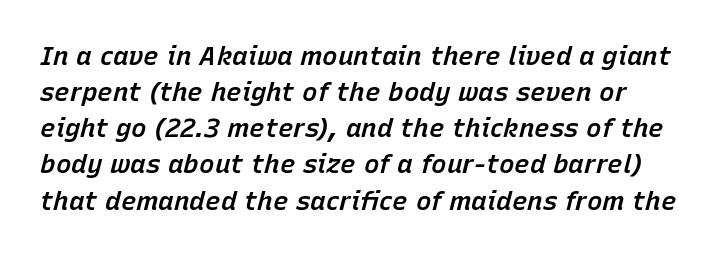
{"italic": "yes", "lean": "right", "slant_degrees": 15, "bold": "semi", "underline": "no", "line_spacing": "normal", "line_spacing_ratio": 1.39, "letter_spacing": "normal", "letter_spacing_em": 0.0, "glyph_px": 26}
